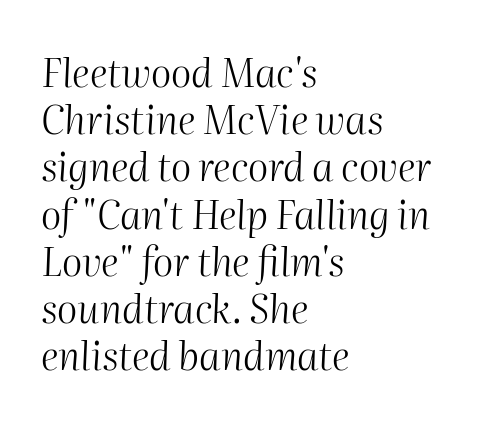
If you drew a line through each stem, it would be angled. Stem width sits at or under what a default text font uses. Notice how the passage keeps a crisp vertical edge on the left only. Students, note that the glyphs here touch the page at normal intervals.
